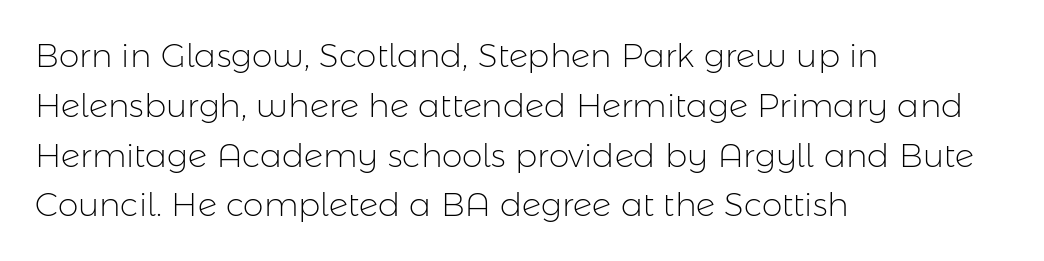
{"serif": "no", "italic": "no", "bold": "no", "weight": "light", "width": "normal", "stroke_contrast": "low", "x_height": "medium", "monospaced": "no", "underline": "no", "align": "left", "line_spacing": "normal", "line_spacing_ratio": 1.51, "letter_spacing": "normal", "letter_spacing_em": 0.0, "glyph_px": 33}
